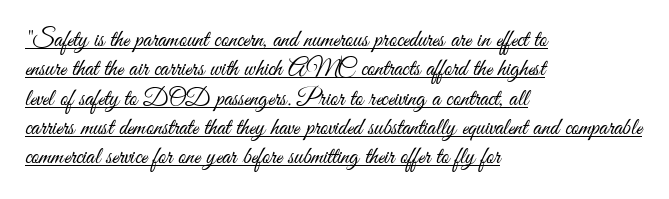
Q: Is the text bold? A: No.
Q: Is the text italic (slanted)? A: Yes.
Q: Is the text underlined? A: Yes.
Q: How is the paragraph aligned? A: Left-aligned.
Q: Is the spacing between letters normal or unusually wide? A: Normal.
